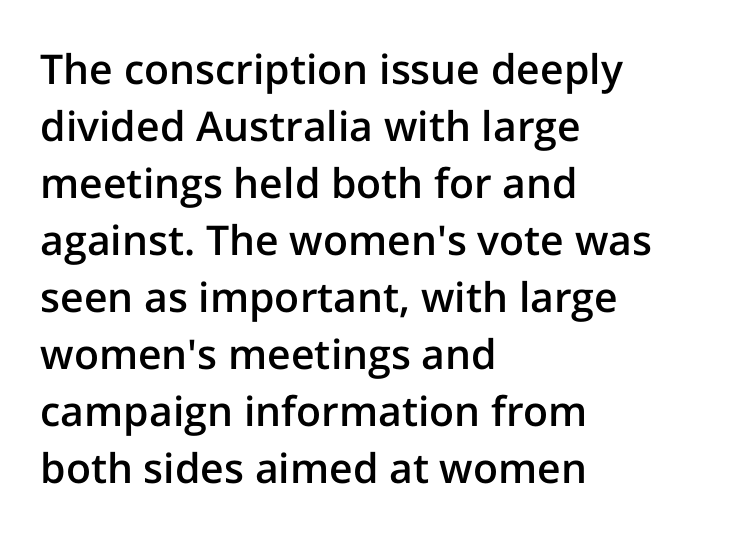
Q: Is the text bold? A: Semi-bold.
Q: Is the text italic (slanted)? A: No, it is upright.
Q: Is the typeface a serif or a sans-serif typeface? A: Sans-serif.
Q: Is the text underlined? A: No.
Q: How is the paragraph aligned? A: Left-aligned.
Q: Is the spacing between letters normal or unusually wide? A: Normal.
Q: Is the spacing between lines tight, normal or loose? A: Normal.
Q: Width (condensed, normal, or wide)? A: Normal.
Q: Stroke contrast? A: Low.
Q: x-height? A: Medium.
Q: Monospaced? A: No.
